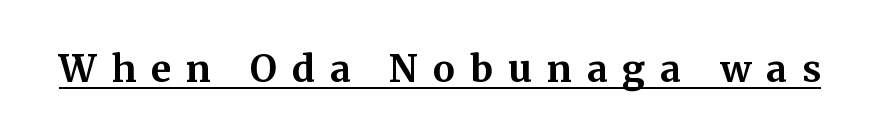
The string is rendered with underlining switched on. Ordinary non-slanted type is in use. Is this a sans? No — the strokes have serifs. Honestly, the letter spacing is so wide it's the main thing you notice. Note the varied advance widths — an 'i' is clearly narrower than an 'm'.
